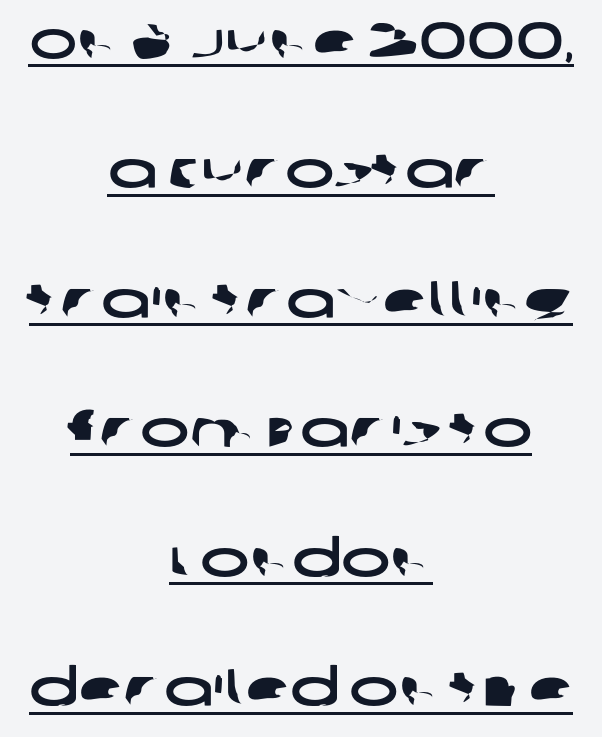
Q: Is the typeface a serif or a sans-serif typeface? A: Sans-serif.
Q: Is the text underlined? A: Yes.
Q: How is the paragraph aligned? A: Centered.
Q: Is the spacing between letters normal or unusually wide? A: Normal.
Q: Is the spacing between lines tight, normal or loose? A: Loose.
Q: Width (condensed, normal, or wide)? A: Wide.
Q: Stroke contrast? A: Low.
Q: x-height? A: Large.
Q: Monospaced? A: No.
